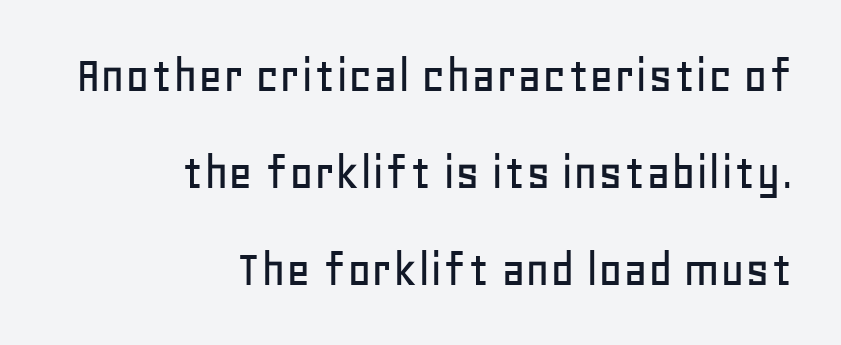
The image shows 53 px sans-serif type, upright; set right-aligned, line spacing 1.83x, normal letter spacing, not underlined; low stroke contrast and a large x-height.
